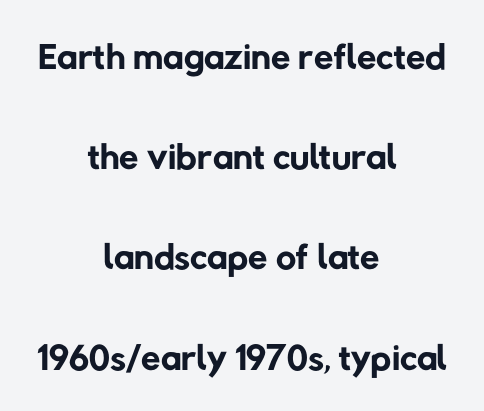
Q: Is the text bold? A: No.
Q: Is the typeface a serif or a sans-serif typeface? A: Sans-serif.
Q: Is the text underlined? A: No.
Q: How is the paragraph aligned? A: Centered.
Q: Is the spacing between letters normal or unusually wide? A: Normal.
Q: Width (condensed, normal, or wide)? A: Normal.
Q: Stroke contrast? A: Low.
Q: x-height? A: Medium.
Q: Monospaced? A: No.
